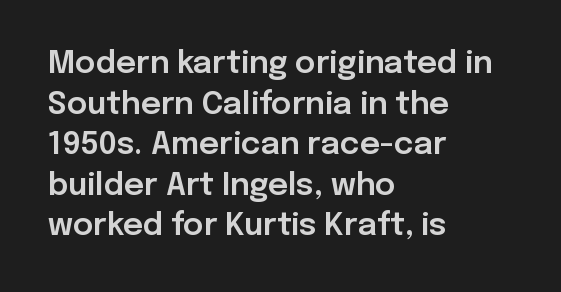
The image shows 31 px sans-serif type, upright; set left-aligned, normal line spacing (1.31x), normal letter spacing, not underlined; low stroke contrast and a medium x-height.
